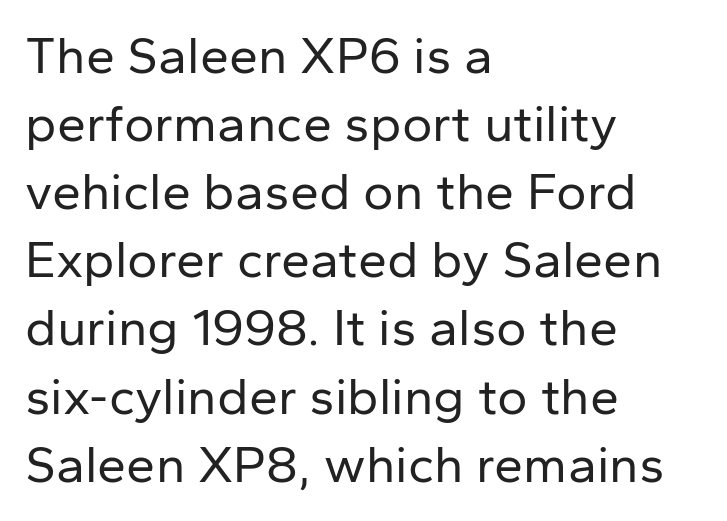
{"serif": "no", "italic": "no", "bold": "no", "weight": "regular", "width": "normal", "stroke_contrast": "low", "x_height": "medium", "monospaced": "no", "underline": "no", "align": "left", "line_spacing": "normal", "line_spacing_ratio": 1.31, "letter_spacing": "normal", "letter_spacing_em": 0.0, "glyph_px": 52}
